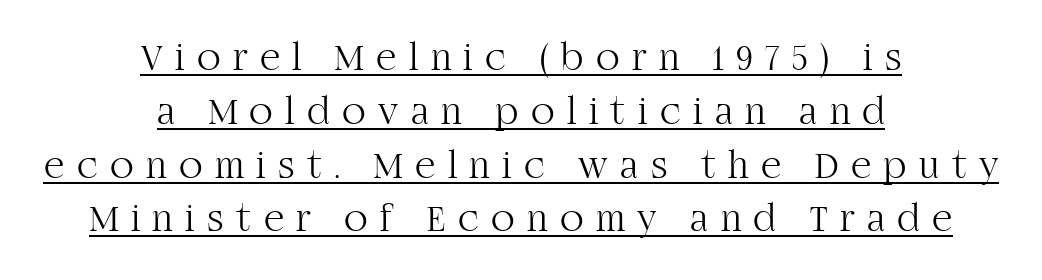
One-word summary of the alignment: center. This is roman type, the default non-slanted kind. Note the varied advance widths — an 'i' is clearly narrower than an 'm'. Bold? No — there's no thickening of the strokes. The designer left line spacing at the default. This is underlined copy, the kind a proofreader might mark for attention.
